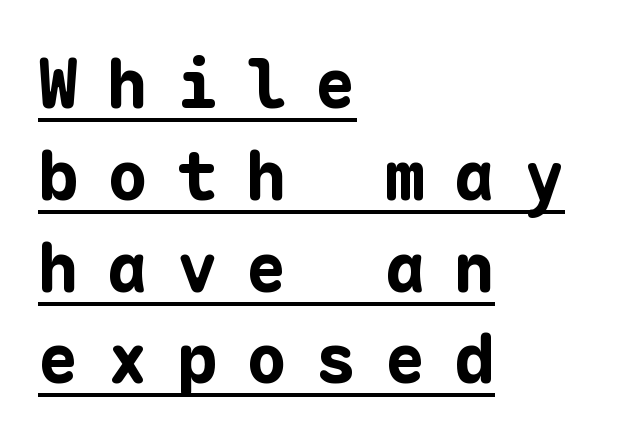
The image shows 68 px bold sans-serif type, upright, monospaced; set left-aligned, normal line spacing (1.35x), unusually wide letter spacing (+0.42 em), underlined; low stroke contrast and a medium x-height.
